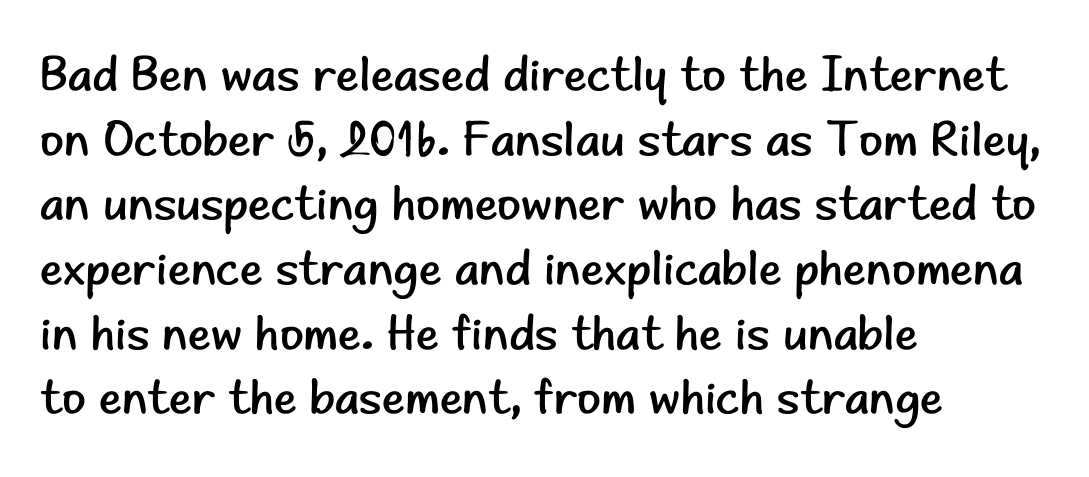
Q: Is the text bold? A: No.
Q: Is the text italic (slanted)? A: No, it is upright.
Q: Is the typeface a serif or a sans-serif typeface? A: Sans-serif.
Q: Is the text underlined? A: No.
Q: How is the paragraph aligned? A: Left-aligned.
Q: Is the spacing between letters normal or unusually wide? A: Normal.
Q: Is the spacing between lines tight, normal or loose? A: Normal.
Q: Width (condensed, normal, or wide)? A: Normal.
Q: Stroke contrast? A: Low.
Q: x-height? A: Small.
Q: Monospaced? A: No.
